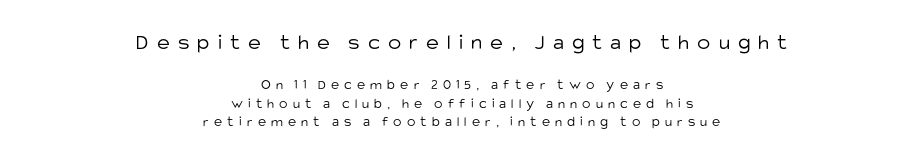
The image shows 22 px text type, upright; set centered, normal line spacing (1.31x), unusually wide letter spacing (+0.37 em), not underlined; the first (top) block is 1.57x larger.
